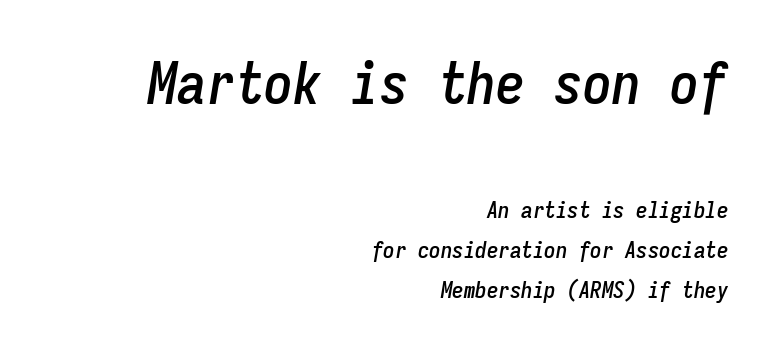
The image shows 58 px condensed type, italic (leaning right), monospaced; set right-aligned, line spacing 1.74x, normal letter spacing, not underlined; the first (top) block is 2.52x larger; low stroke contrast and a medium x-height.
